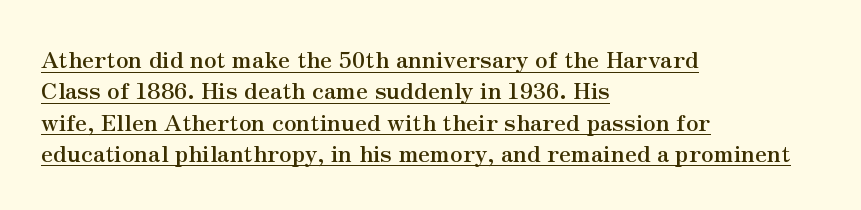
Q: Is the text bold? A: Yes.
Q: Is the text italic (slanted)? A: No, it is upright.
Q: Is the text underlined? A: Yes.
Q: How is the paragraph aligned? A: Left-aligned.
Q: Is the spacing between letters normal or unusually wide? A: Normal.
Q: Is the spacing between lines tight, normal or loose? A: Normal.
